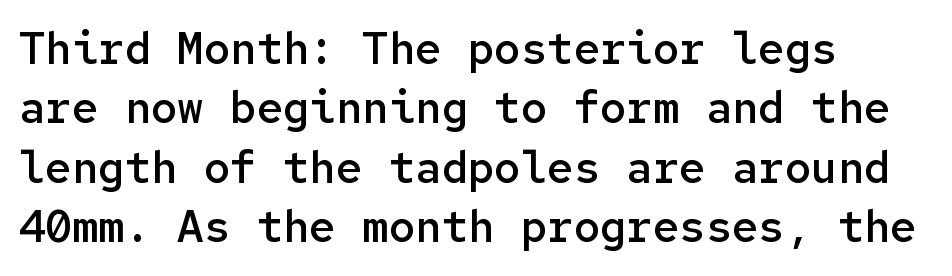
The image shows 44 px semibold sans-serif type, upright, monospaced; set left-aligned, normal line spacing (1.35x), normal letter spacing, not underlined; low stroke contrast and a medium x-height.
